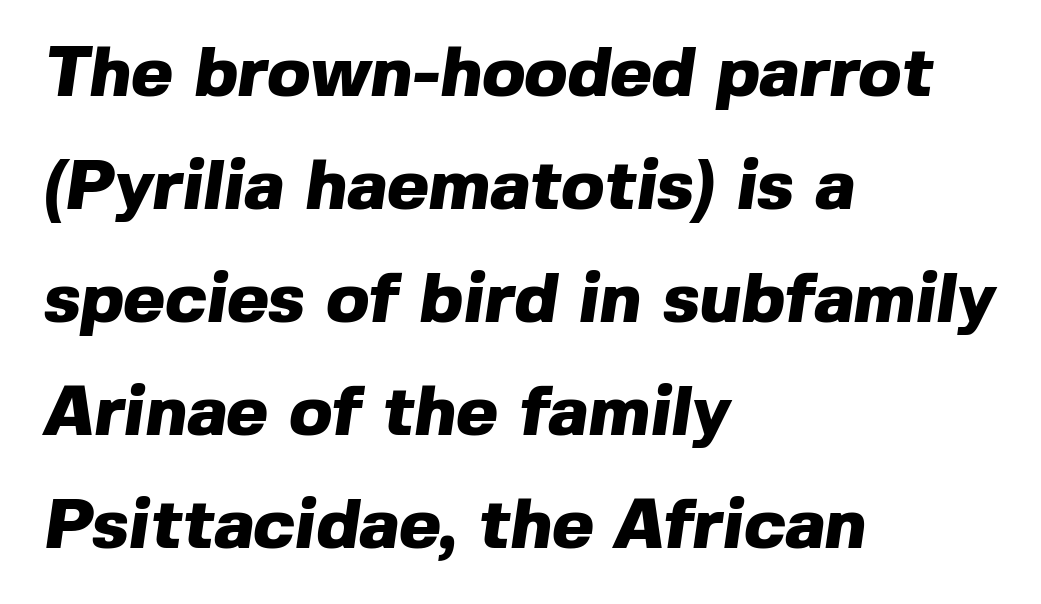
The image shows 71 px heavy sans-serif type; set left-aligned, normal line spacing (1.59x), normal letter spacing, not underlined; a medium x-height.
